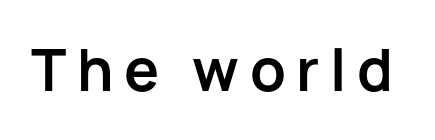
Just letters on the line, the space beneath them empty. Typographically, this falls in the sans-serif category. Style check: upright. Looks like regular typesetting: each glyph gets only the width it needs. These lines carry a lot of weight — the face is fully bold.
